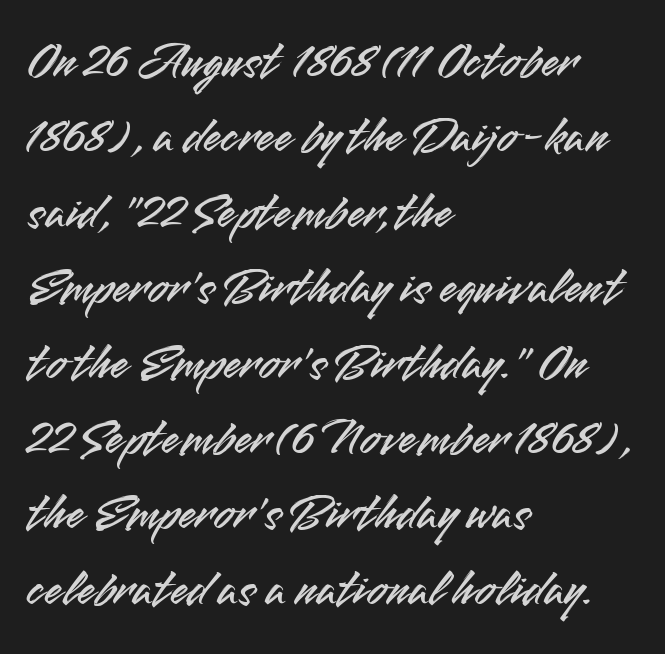
Regarding serifs, this sample does without them. Tracking here is standard; glyphs follow each other at the usual distance. Evenly set lines give the paragraph a standard silhouette. The rendering uses natural spacing where letterforms have individual widths. Left-aligned paragraph, ragged on the right. Lines of text with bare space underneath.
